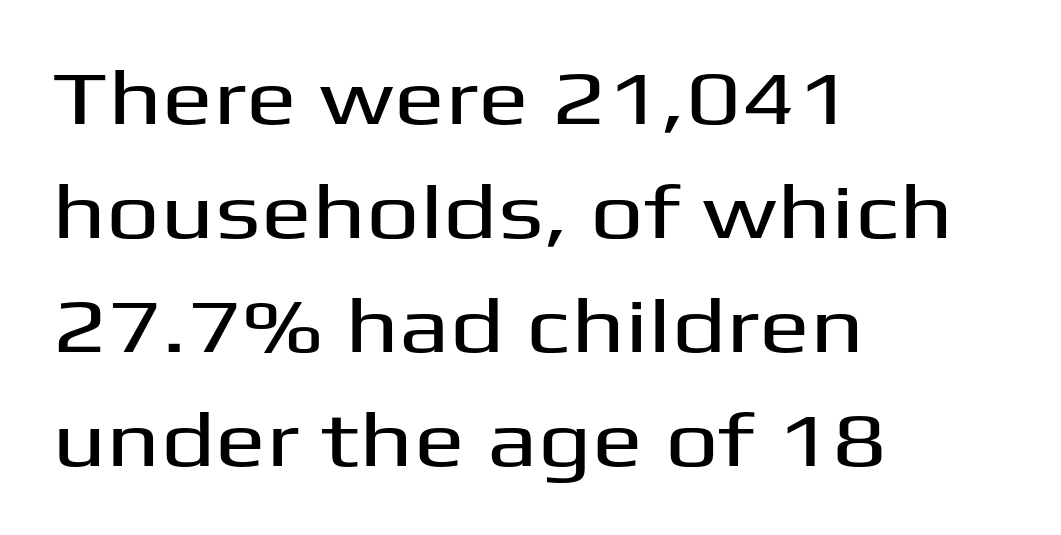
Are there feet on the stems? There aren't — it's a sans. Which margin do the lines hug? The left one — the right edge is uneven. You can tell it's not italic because the verticals are truly vertical. Letters rest on an invisible, unmarked baseline. Inter-character spacing is left at the font's built-in metrics.
